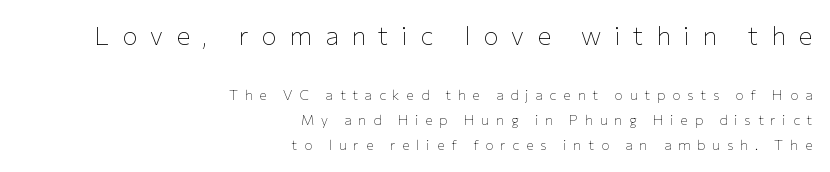
Q: Is the text bold? A: No.
Q: Is the text italic (slanted)? A: No, it is upright.
Q: Is the text underlined? A: No.
Q: How is the paragraph aligned? A: Right-aligned.
Q: Is the spacing between letters normal or unusually wide? A: Unusually wide.
Q: Which block of text is set in a larger size, the first (top) or the second (bottom)? A: The first (top) one.
